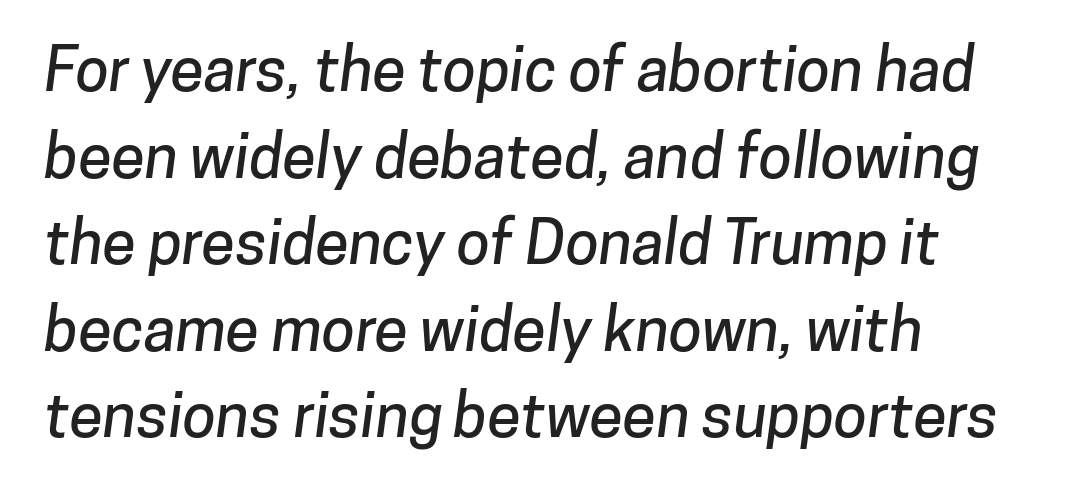
A typesetter would call this zero additional tracking. Each letter keeps its own natural width here, so spacing adapts to shape. The passage is arranged the way most books set body copy — flush left. The text was rendered using a sans face with plain stroke endings. Underline: absent. Horizontal bands of white between lines are of average thickness.
